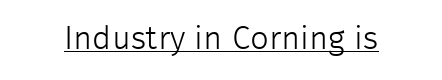
The image shows 33 px light sans-serif type, upright; set normal letter spacing, underlined; low stroke contrast and a medium x-height.
